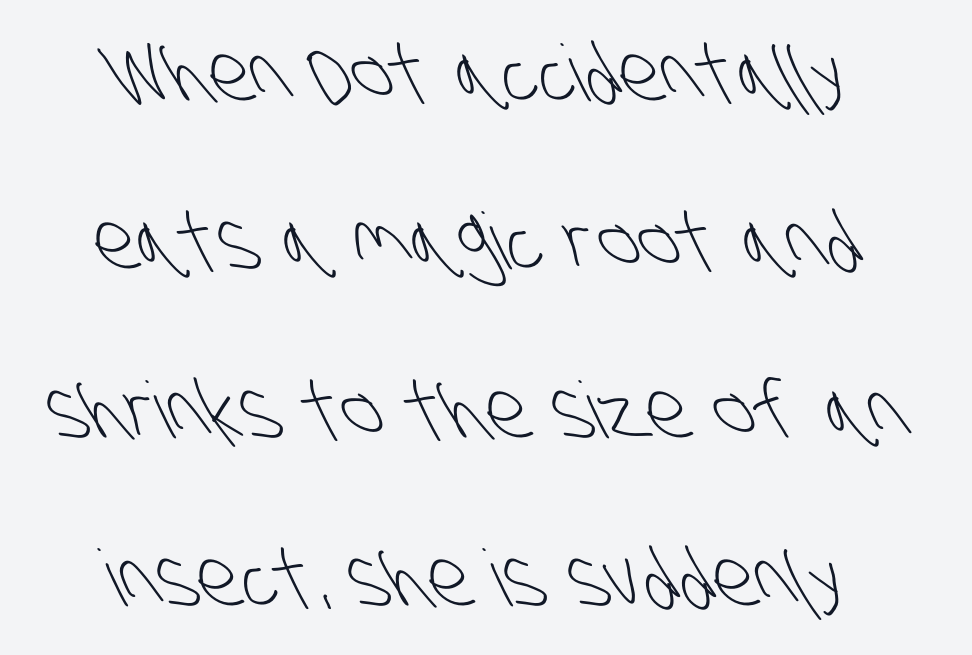
Q: Is the text bold? A: No.
Q: Is the typeface a serif or a sans-serif typeface? A: Sans-serif.
Q: Is the text underlined? A: No.
Q: How is the paragraph aligned? A: Centered.
Q: Is the spacing between letters normal or unusually wide? A: Normal.
Q: Is the spacing between lines tight, normal or loose? A: Loose.
Q: Width (condensed, normal, or wide)? A: Condensed.
Q: Stroke contrast? A: Low.
Q: x-height? A: Large.
Q: Monospaced? A: No.
